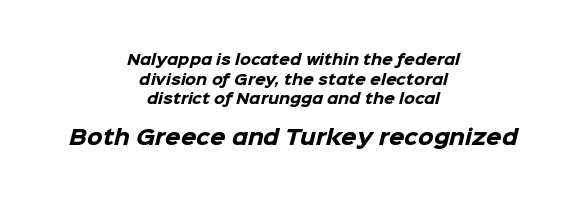
Q: Is the text bold? A: Yes.
Q: Is the text underlined? A: No.
Q: How is the paragraph aligned? A: Centered.
Q: Is the spacing between letters normal or unusually wide? A: Normal.
Q: Is the spacing between lines tight, normal or loose? A: Normal.
Q: Which block of text is set in a larger size, the first (top) or the second (bottom)? A: The second (bottom) one.
